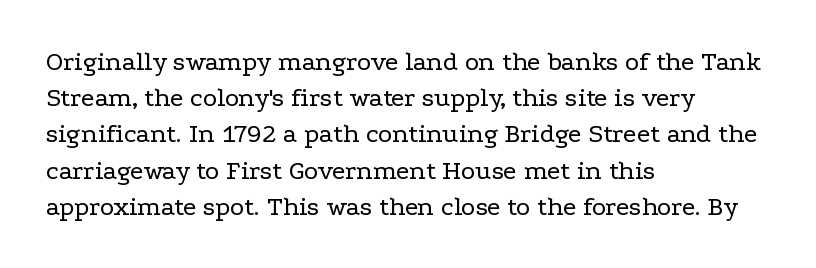
The strokes carry an ordinary text weight at most. Teacher's note: observe the even left margin — that is flush-left alignment. The lines sit at an ordinary, default distance from one another. Does extra space separate the letters? No, they use regular spacing. Posture: vertical. The specimen omits any rule beneath the text block's lines.
